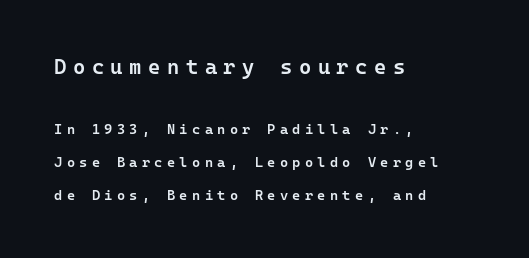
Q: Is the text bold? A: Semi-bold.
Q: Is the text italic (slanted)? A: No, it is upright.
Q: Is the text underlined? A: No.
Q: How is the paragraph aligned? A: Left-aligned.
Q: Is the spacing between letters normal or unusually wide? A: Unusually wide.
Q: Is the spacing between lines tight, normal or loose? A: Loose.
Q: Which block of text is set in a larger size, the first (top) or the second (bottom)? A: The first (top) one.
